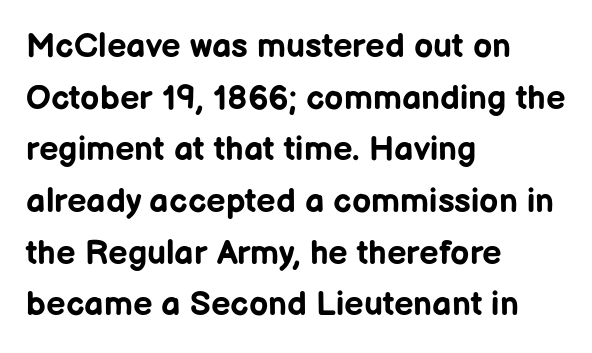
The image shows 34 px bold sans-serif type, upright; set left-aligned, normal line spacing (1.52x), normal letter spacing, not underlined; low stroke contrast and a medium x-height.
